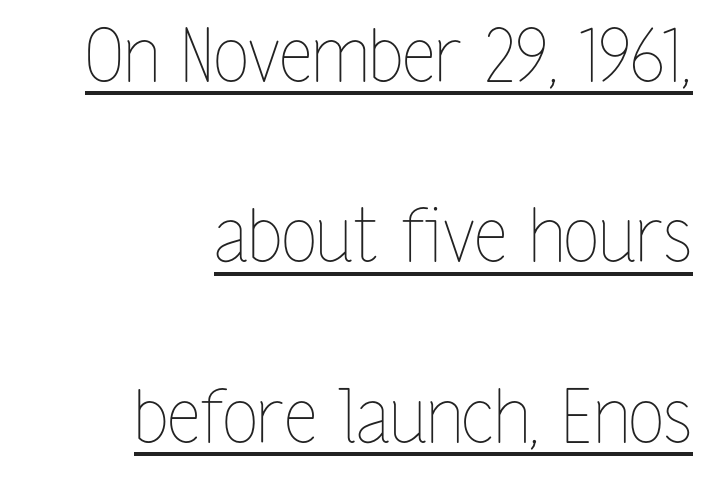
Q: Is the text bold? A: No.
Q: Is the text italic (slanted)? A: No, it is upright.
Q: Is the text underlined? A: Yes.
Q: How is the paragraph aligned? A: Right-aligned.
Q: Is the spacing between letters normal or unusually wide? A: Normal.
Q: Is the spacing between lines tight, normal or loose? A: Loose.
Q: Width (condensed, normal, or wide)? A: Condensed.
Q: Stroke contrast? A: Low.
Q: x-height? A: Medium.
Q: Monospaced? A: No.
